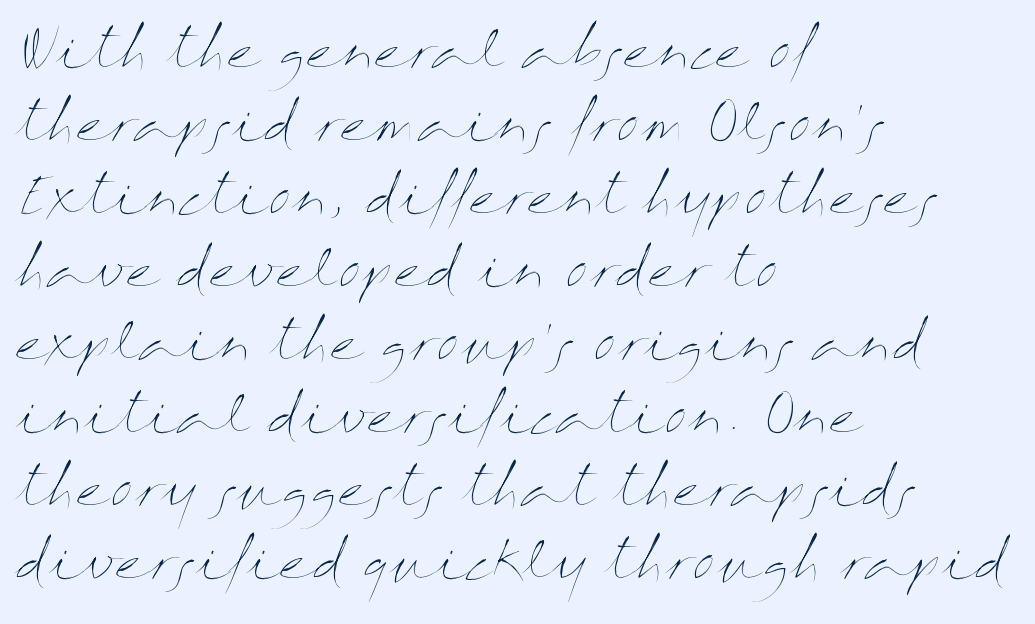
{"bold": "no", "weight": "thin", "width": "wide", "stroke_contrast": "medium", "x_height": "medium", "monospaced": "no", "underline": "no", "align": "left", "line_spacing": "normal", "line_spacing_ratio": 1.43, "letter_spacing": "normal", "letter_spacing_em": 0.0, "glyph_px": 51}
